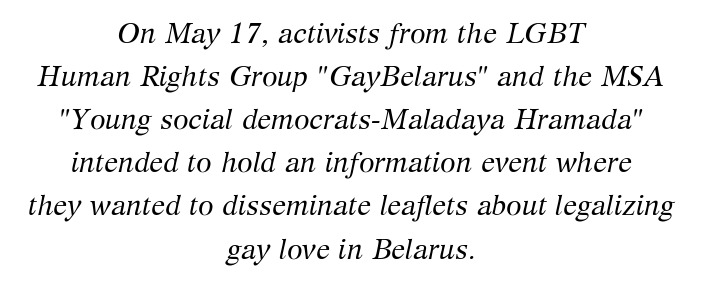
{"serif": "yes", "italic": "yes", "lean": "right", "slant_degrees": 12, "bold": "no", "weight": "regular", "width": "normal", "stroke_contrast": "medium", "x_height": "medium", "monospaced": "no", "underline": "no", "align": "center", "line_spacing": "normal", "line_spacing_ratio": 1.54, "letter_spacing": "normal", "letter_spacing_em": 0.0, "glyph_px": 28}
